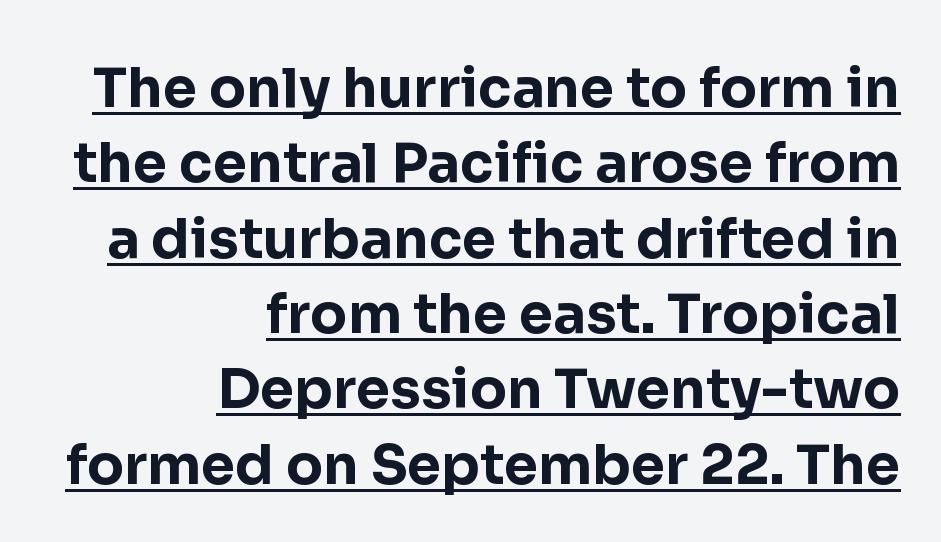
{"serif": "no", "italic": "no", "bold": "yes", "weight": "bold", "width": "normal", "stroke_contrast": "low", "x_height": "medium", "monospaced": "no", "underline": "yes", "align": "right", "line_spacing": "normal", "line_spacing_ratio": 1.37, "letter_spacing": "normal", "letter_spacing_em": 0.0, "glyph_px": 55}
